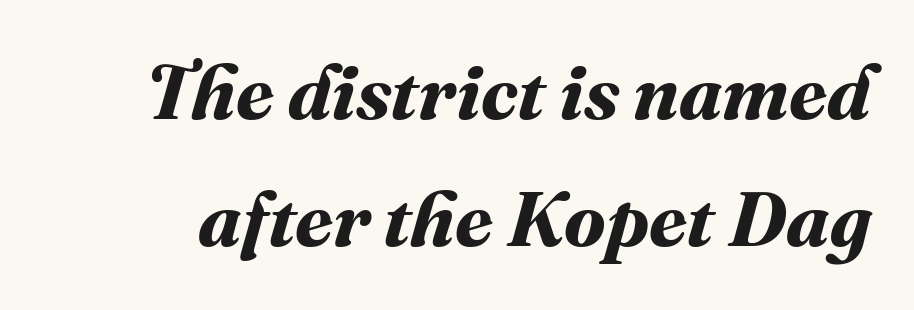
The image shows 77 px bold type; set normal line spacing (1.65x), normal letter spacing, not underlined; medium stroke contrast and a medium x-height.
